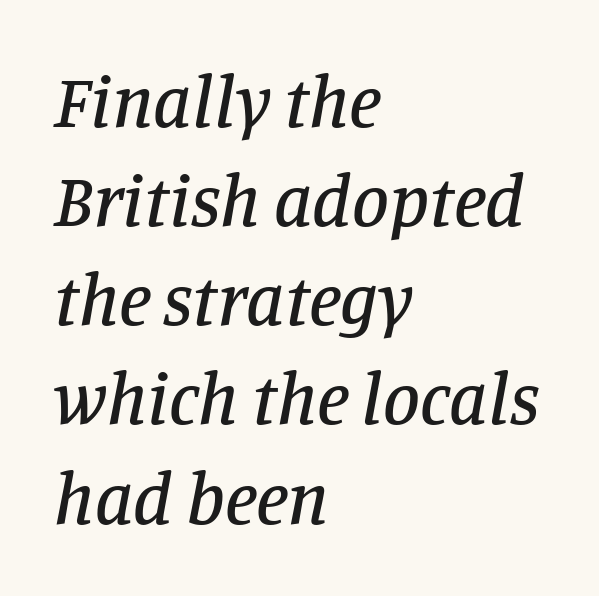
The image shows 74 px serif type, italic (leaning right); set left-aligned, normal line spacing (1.34x), normal letter spacing, not underlined; low stroke contrast and a large x-height.
